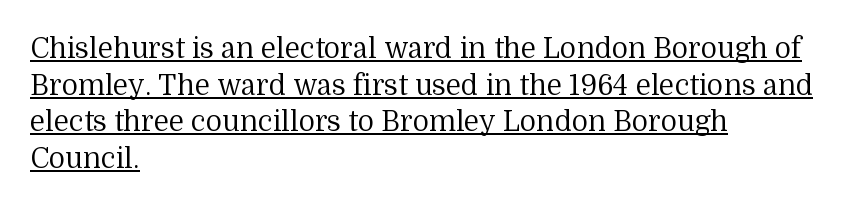
Q: Is the text bold? A: No.
Q: Is the text italic (slanted)? A: No, it is upright.
Q: Is the typeface a serif or a sans-serif typeface? A: Serif.
Q: Is the text underlined? A: Yes.
Q: How is the paragraph aligned? A: Left-aligned.
Q: Is the spacing between letters normal or unusually wide? A: Normal.
Q: Is the spacing between lines tight, normal or loose? A: Normal.
Q: Width (condensed, normal, or wide)? A: Normal.
Q: Stroke contrast? A: Medium.
Q: x-height? A: Medium.
Q: Monospaced? A: No.
